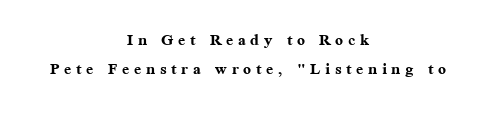
The horizontal fit of the characters is loose and conspicuously gappy. The rag falls on both sides of this text block equally. Rule under the text: the space is simply empty. These lines carry a lot of weight — the face is fully bold. Vertical spacing — default.
